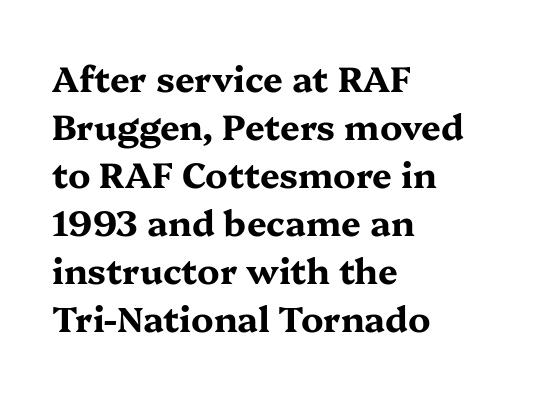
{"serif": "yes", "italic": "no", "bold": "yes", "weight": "bold", "width": "wide", "stroke_contrast": "medium", "x_height": "medium", "monospaced": "no", "underline": "no", "align": "left", "line_spacing": "normal", "line_spacing_ratio": 1.37, "letter_spacing": "normal", "letter_spacing_em": 0.0, "glyph_px": 35}
